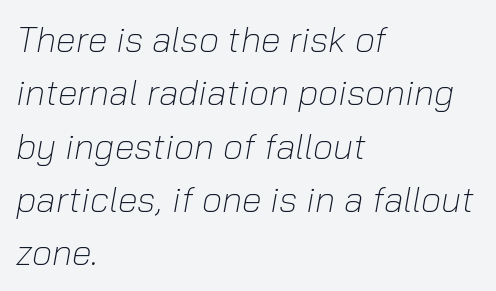
A typesetter would call this proportional, since set widths differ per character. Slant detected: the letters are inclined. The specimen omits any rule beneath the text block's lines. Is the letter spacing exaggerated? No — it looks like the ordinary default. These lines are set flush left with a ragged right edge.
